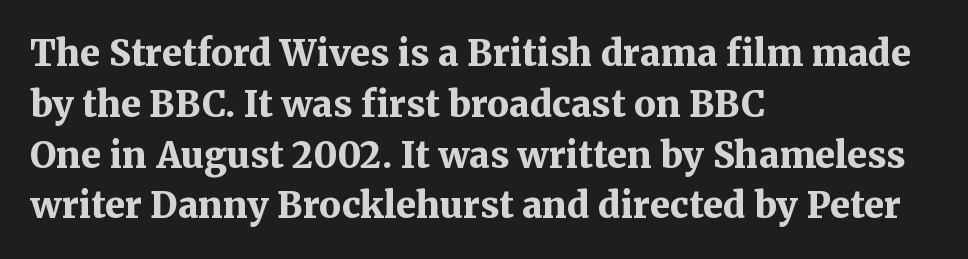
Q: Is the text bold? A: Yes.
Q: Is the text italic (slanted)? A: No, it is upright.
Q: Is the typeface a serif or a sans-serif typeface? A: Serif.
Q: Is the text underlined? A: No.
Q: How is the paragraph aligned? A: Left-aligned.
Q: Is the spacing between letters normal or unusually wide? A: Normal.
Q: Is the spacing between lines tight, normal or loose? A: Normal.
Q: Width (condensed, normal, or wide)? A: Normal.
Q: Stroke contrast? A: Medium.
Q: x-height? A: Medium.
Q: Monospaced? A: No.
